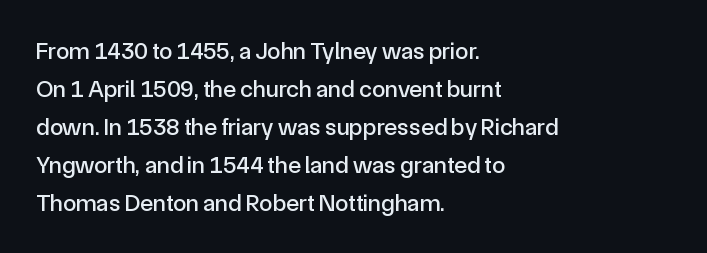
The image shows 24 px text type, upright; set left-aligned, normal line spacing (1.58x), normal letter spacing, not underlined.
